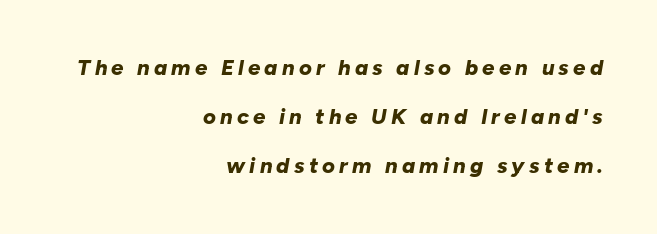
Q: Is the text bold? A: Yes.
Q: Is the text italic (slanted)? A: Yes, it leans right by about 10 degrees.
Q: Is the text underlined? A: No.
Q: How is the paragraph aligned? A: Right-aligned.
Q: Is the spacing between lines tight, normal or loose? A: Loose.
